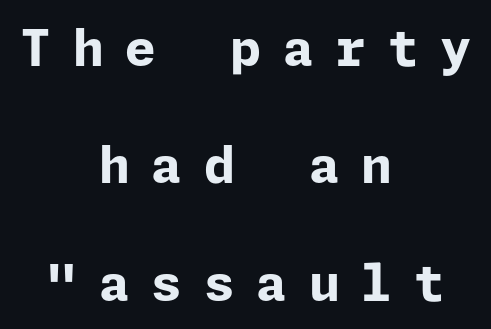
Q: Is the text bold? A: Yes.
Q: Is the text italic (slanted)? A: No, it is upright.
Q: Is the typeface a serif or a sans-serif typeface? A: Sans-serif.
Q: Is the text underlined? A: No.
Q: How is the paragraph aligned? A: Centered.
Q: Is the spacing between letters normal or unusually wide? A: Unusually wide.
Q: Is the spacing between lines tight, normal or loose? A: Loose.
Q: Width (condensed, normal, or wide)? A: Normal.
Q: Stroke contrast? A: Low.
Q: x-height? A: Medium.
